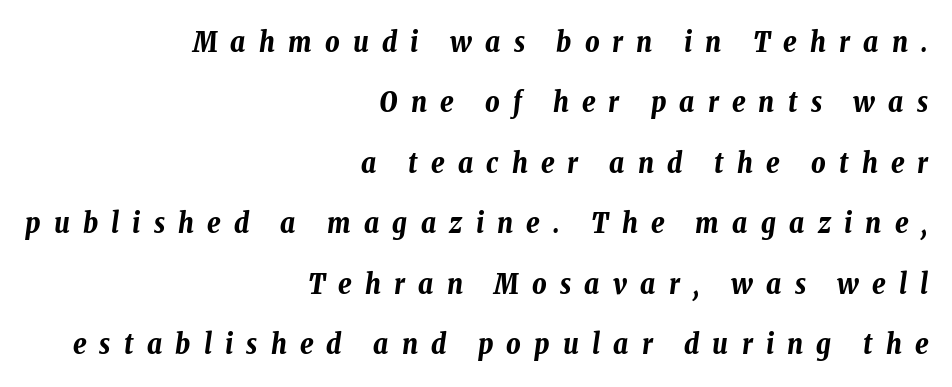
Q: Is the text bold? A: Yes.
Q: Is the text italic (slanted)? A: Yes, it leans right by about 8 degrees.
Q: Is the text underlined? A: No.
Q: How is the paragraph aligned? A: Right-aligned.
Q: Is the spacing between letters normal or unusually wide? A: Unusually wide.
Q: Is the spacing between lines tight, normal or loose? A: Loose.
Q: Width (condensed, normal, or wide)? A: Condensed.
Q: Stroke contrast? A: Low.
Q: x-height? A: Medium.
Q: Monospaced? A: No.
